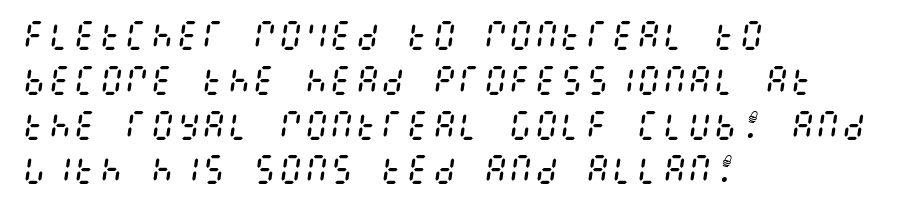
Q: Is the text bold? A: No.
Q: Is the text italic (slanted)? A: Yes, it leans right by about 8 degrees.
Q: Is the text underlined? A: No.
Q: How is the paragraph aligned? A: Left-aligned.
Q: Is the spacing between letters normal or unusually wide? A: Normal.
Q: Is the spacing between lines tight, normal or loose? A: Normal.
Q: Width (condensed, normal, or wide)? A: Condensed.
Q: Stroke contrast? A: Medium.
Q: x-height? A: Large.
